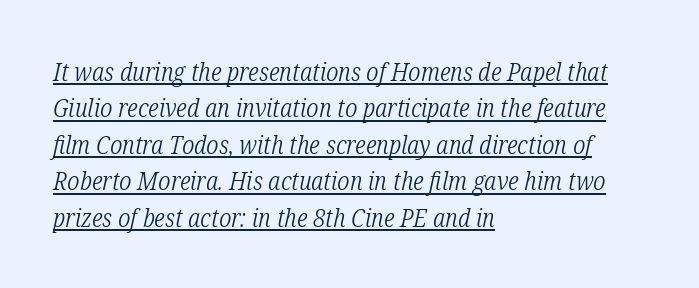
The tracking reads as untouched default to a designer's eye. A baseline rule has been typeset under these characters. Italic: yes, the glyphs are oblique. The rendering anchors every line to the left-hand side. The line-height multiplier appears to be the usual default. Stroke thickness stays within the range of a standard reading face or lighter.
